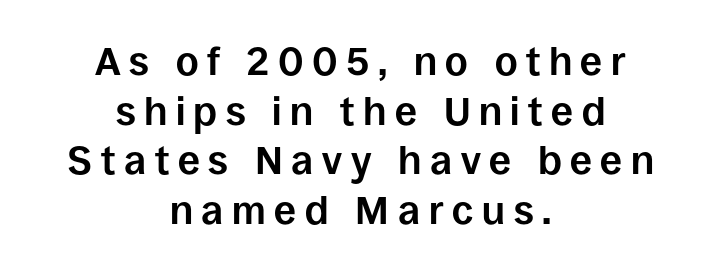
The image shows 39 px bold sans-serif type, upright; set centered, normal line spacing (1.27x), unusually wide letter spacing (+0.22 em), not underlined; low stroke contrast and a large x-height.
